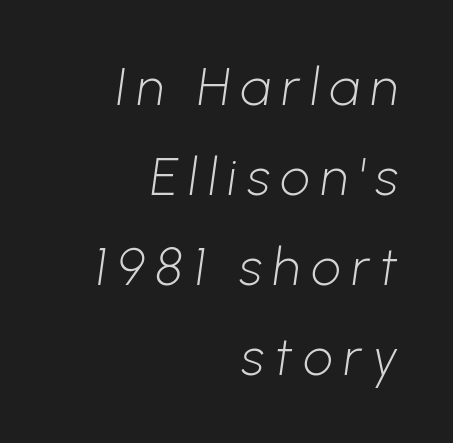
The image shows 52 px light sans-serif type; set right-aligned, line spacing 1.73x, unusually wide letter spacing (+0.21 em), not underlined; low stroke contrast and a medium x-height.
